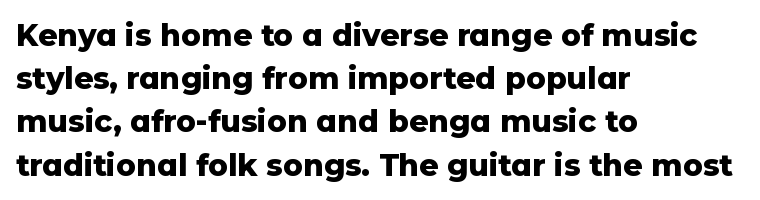
The image shows 30 px heavy sans-serif type, upright; set left-aligned, normal line spacing (1.44x), normal letter spacing, not underlined; low stroke contrast and a medium x-height.
